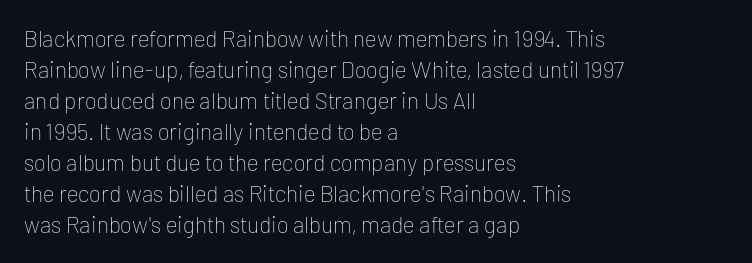
The image shows 23 px text type, upright; set left-aligned, normal line spacing (1.35x), normal letter spacing, not underlined.
